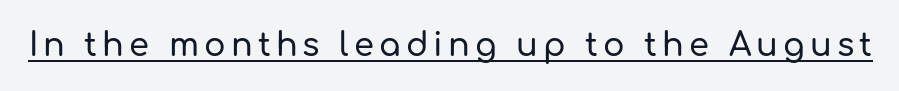
{"serif": "no", "italic": "no", "width": "normal", "stroke_contrast": "low", "x_height": "medium", "monospaced": "no", "underline": "yes", "glyph_px": 32}
